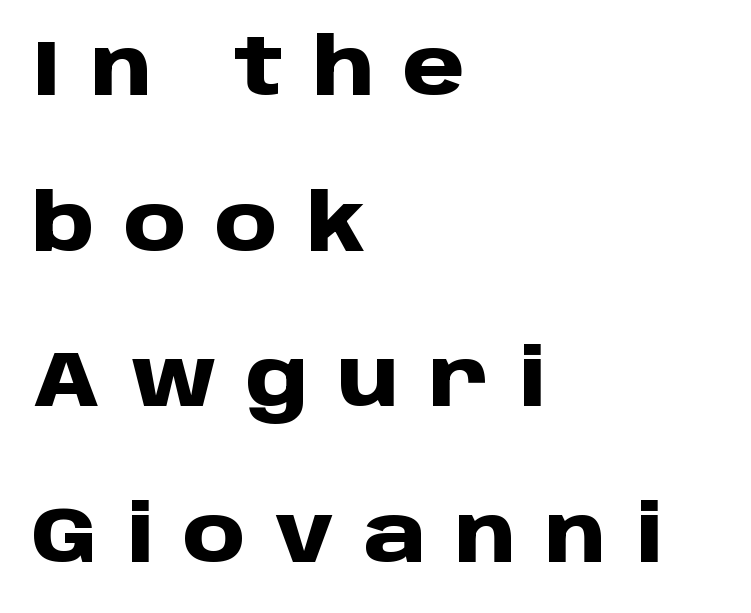
It's the straight-up-and-down kind of type. The specimen omits any rule beneath the text block's lines. The typesetter chose a ragged-right arrangement here. Note: no serifs on the glyphs.
